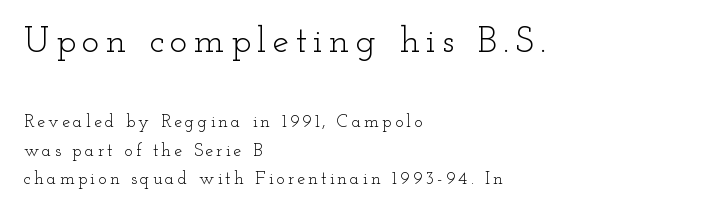
{"serif": "yes", "italic": "no", "bold": "no", "weight": "light", "width": "wide", "stroke_contrast": "low", "x_height": "small", "monospaced": "no", "underline": "no", "align": "left", "line_spacing": "normal", "line_spacing_ratio": 1.6, "larger_block": "first", "size_ratio": 2.06, "glyph_px": 37}
